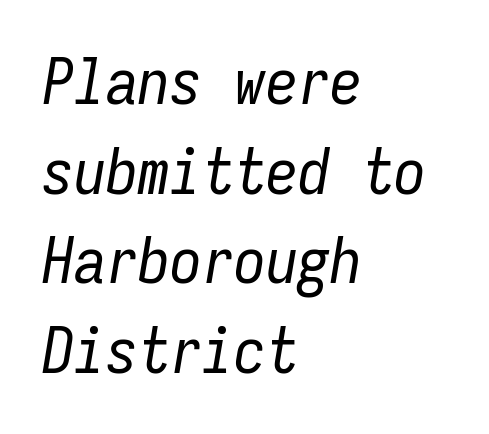
{"italic": "yes", "lean": "right", "slant_degrees": 9, "bold": "no", "weight": "regular", "width": "condensed", "stroke_contrast": "low", "x_height": "medium", "monospaced": "yes", "underline": "no", "align": "left", "line_spacing": "normal", "line_spacing_ratio": 1.4, "letter_spacing": "normal", "letter_spacing_em": 0.0, "glyph_px": 64}
